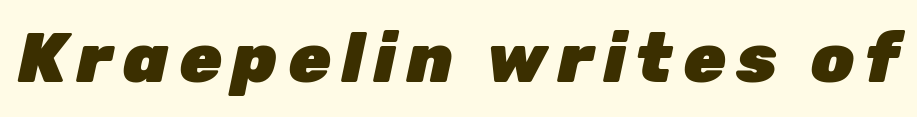
{"italic": "yes", "lean": "right", "slant_degrees": 12, "bold": "yes", "weight": "heavy", "width": "normal", "stroke_contrast": "low", "x_height": "medium", "monospaced": "no", "underline": "no", "glyph_px": 69}
